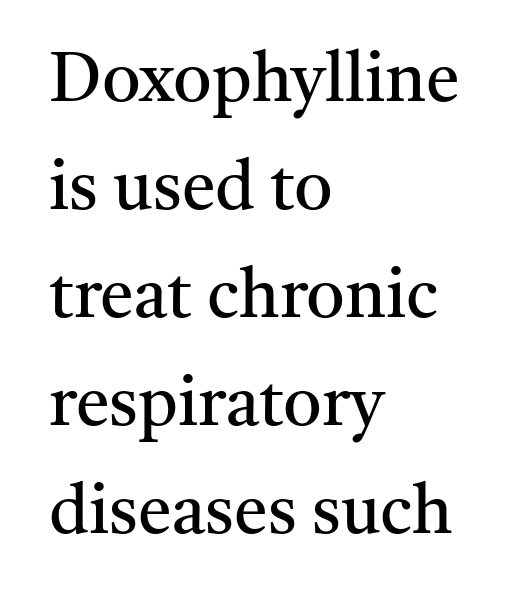
{"serif": "yes", "italic": "no", "bold": "no", "weight": "regular", "width": "normal", "stroke_contrast": "medium", "x_height": "medium", "monospaced": "no", "underline": "no", "align": "left", "line_spacing": "normal", "line_spacing_ratio": 1.59, "letter_spacing": "normal", "letter_spacing_em": 0.0, "glyph_px": 68}
